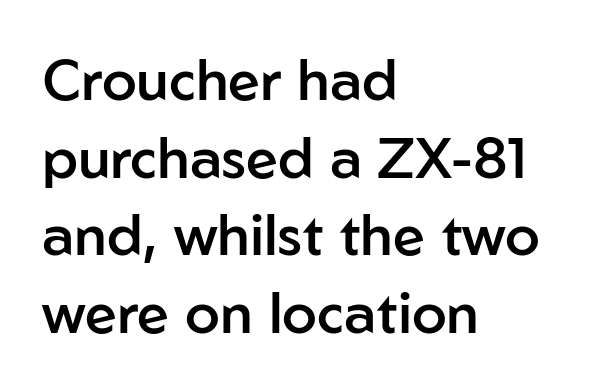
{"serif": "no", "italic": "no", "bold": "semi", "weight": "semibold", "width": "normal", "stroke_contrast": "low", "x_height": "medium", "monospaced": "no", "underline": "no", "align": "left", "line_spacing": "normal", "line_spacing_ratio": 1.36, "letter_spacing": "normal", "letter_spacing_em": 0.0, "glyph_px": 57}
